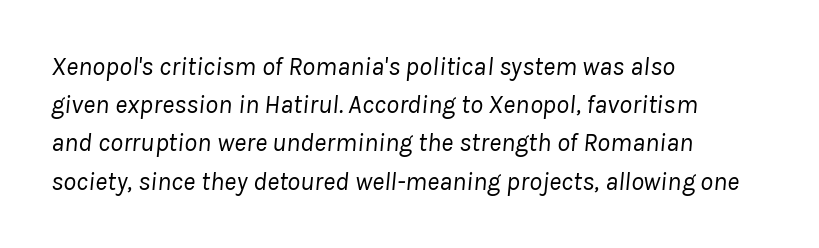
The image shows 26 px text type, italic (leaning right); set left-aligned, normal line spacing (1.47x), normal letter spacing, not underlined.
